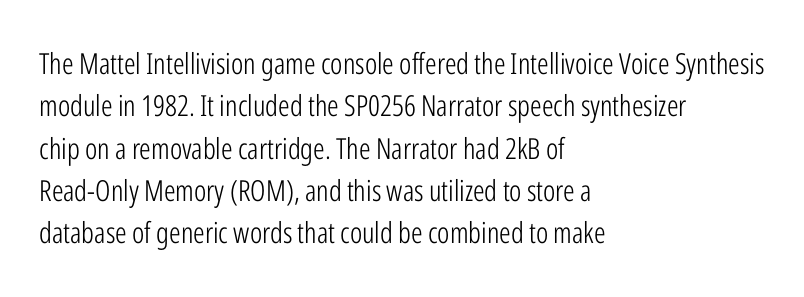
{"serif": "no", "italic": "no", "bold": "no", "weight": "light", "width": "condensed", "stroke_contrast": "low", "x_height": "medium", "monospaced": "no", "underline": "no", "align": "left", "line_spacing": "normal", "line_spacing_ratio": 1.46, "letter_spacing": "normal", "letter_spacing_em": 0.0, "glyph_px": 29}
